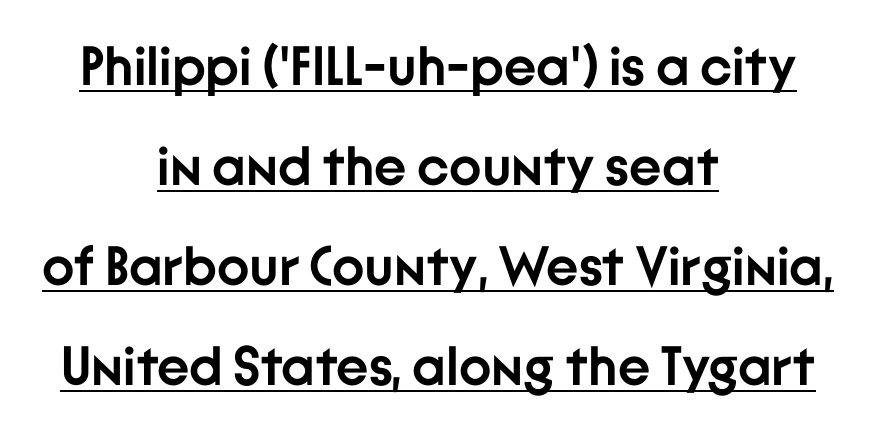
{"serif": "no", "italic": "no", "bold": "yes", "weight": "semibold", "width": "normal", "stroke_contrast": "low", "x_height": "medium", "monospaced": "no", "underline": "yes", "align": "center", "line_spacing_ratio": 1.82, "letter_spacing": "normal", "letter_spacing_em": 0.0, "glyph_px": 55}
